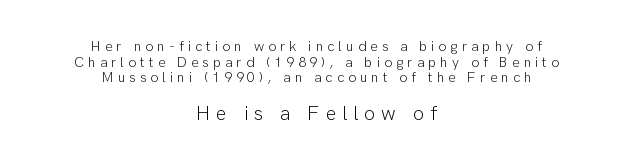
You could only call the tracking loose — the letters float apart. Weight: not bold — regular or lighter. Both edges are ragged and mirror each other, which tells us the setting is centered. Visually, the bottom section dominates because its glyphs are scaled up.
